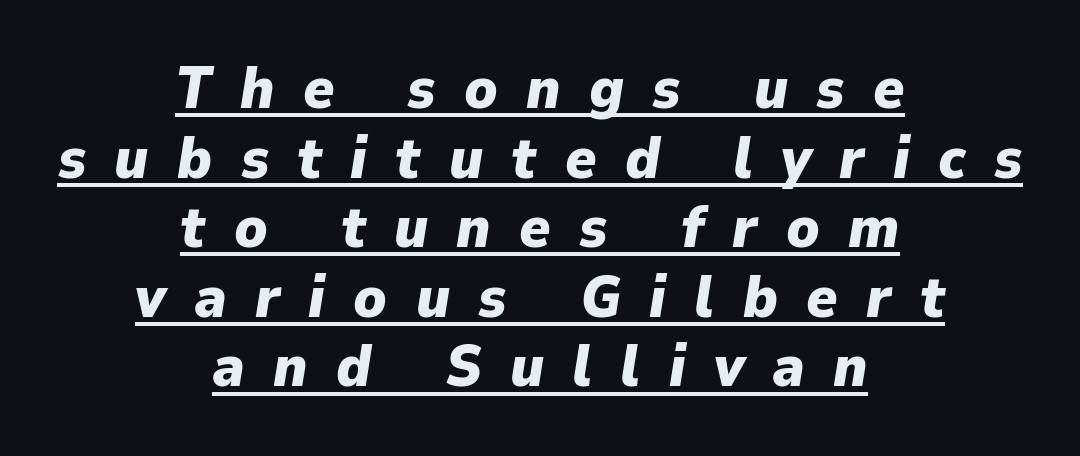
The image shows 59 px heavy type, italic (leaning right); set centered, line spacing 1.18x, unusually wide letter spacing (+0.48 em), underlined; low stroke contrast and a medium x-height.
